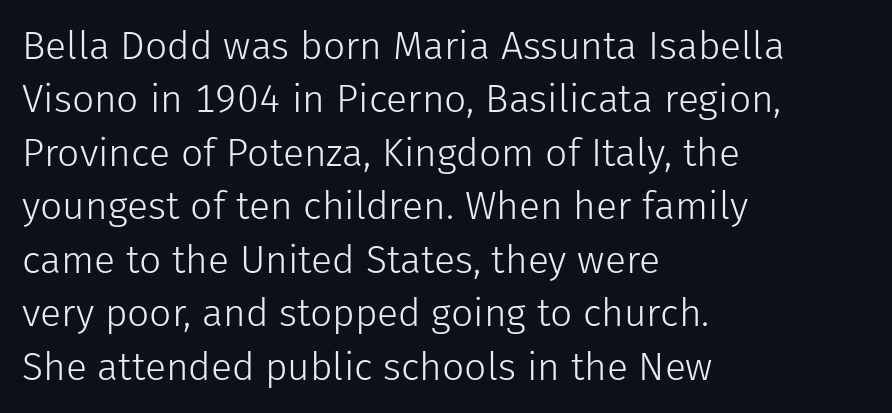
The image shows 39 px light sans-serif type, upright; set left-aligned, normal line spacing (1.37x), normal letter spacing, not underlined; low stroke contrast and a medium x-height.
